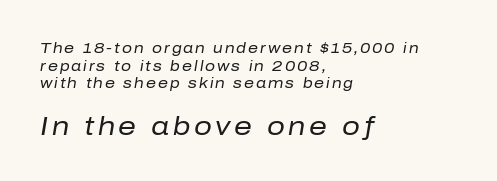
Glance below the letters and you will spot only blank space. The letters look calm and open, with moderate or lighter stems. Visually the block forms a straight wall on the left and a jagged coastline on the right. Reading top to bottom, the characters get bigger at the block break.
